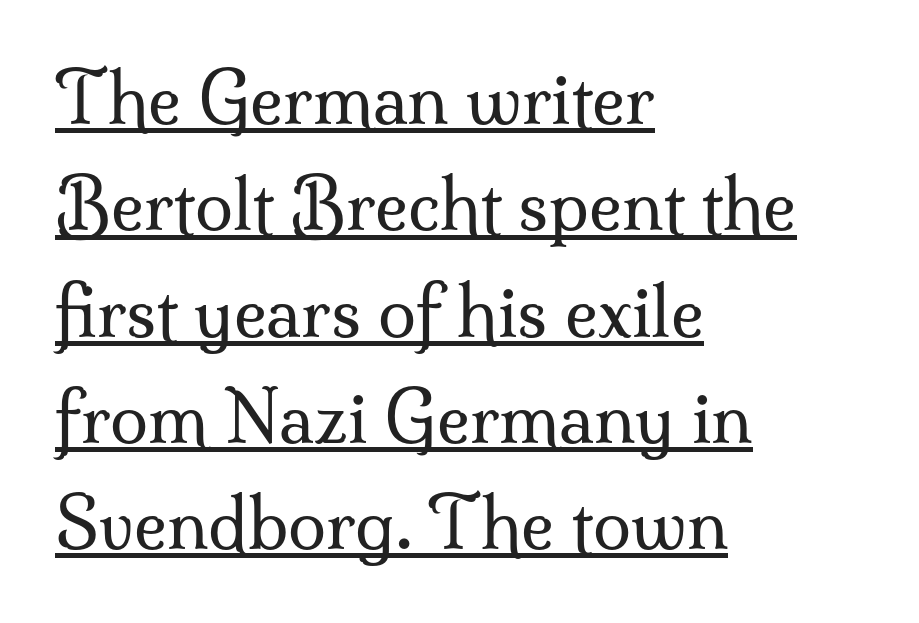
Q: Is the text bold? A: No.
Q: Is the text italic (slanted)? A: No, it is upright.
Q: Is the typeface a serif or a sans-serif typeface? A: Serif.
Q: Is the text underlined? A: Yes.
Q: How is the paragraph aligned? A: Left-aligned.
Q: Is the spacing between letters normal or unusually wide? A: Normal.
Q: Is the spacing between lines tight, normal or loose? A: Normal.
Q: Width (condensed, normal, or wide)? A: Normal.
Q: Stroke contrast? A: Medium.
Q: x-height? A: Small.
Q: Monospaced? A: No.
